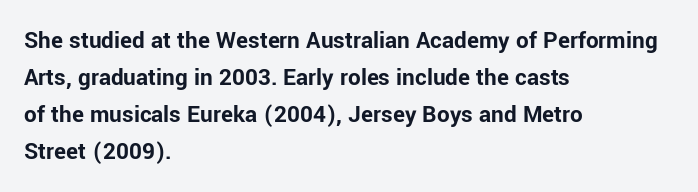
{"italic": "no", "bold": "yes", "underline": "no", "align": "left", "line_spacing": "normal", "line_spacing_ratio": 1.48, "letter_spacing": "normal", "letter_spacing_em": 0.0, "glyph_px": 25}
